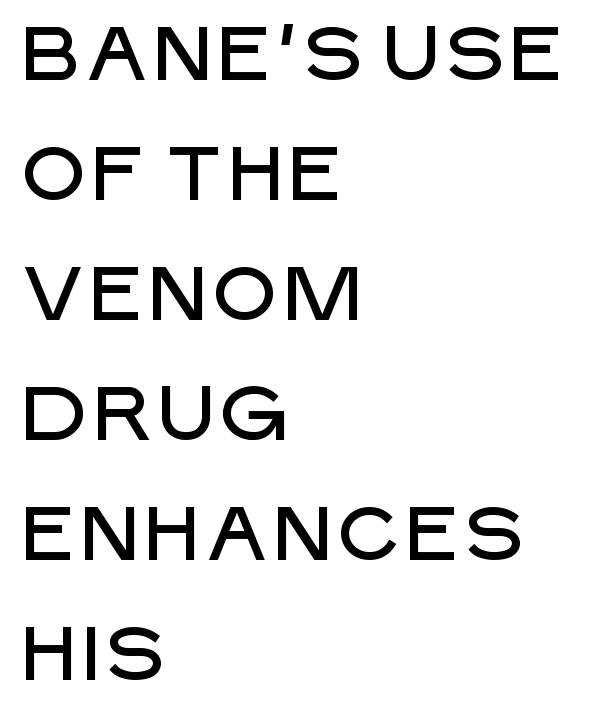
The image shows 76 px sans-serif type, upright; set left-aligned, normal line spacing (1.58x), normal letter spacing, not underlined; low stroke contrast and a large x-height.
